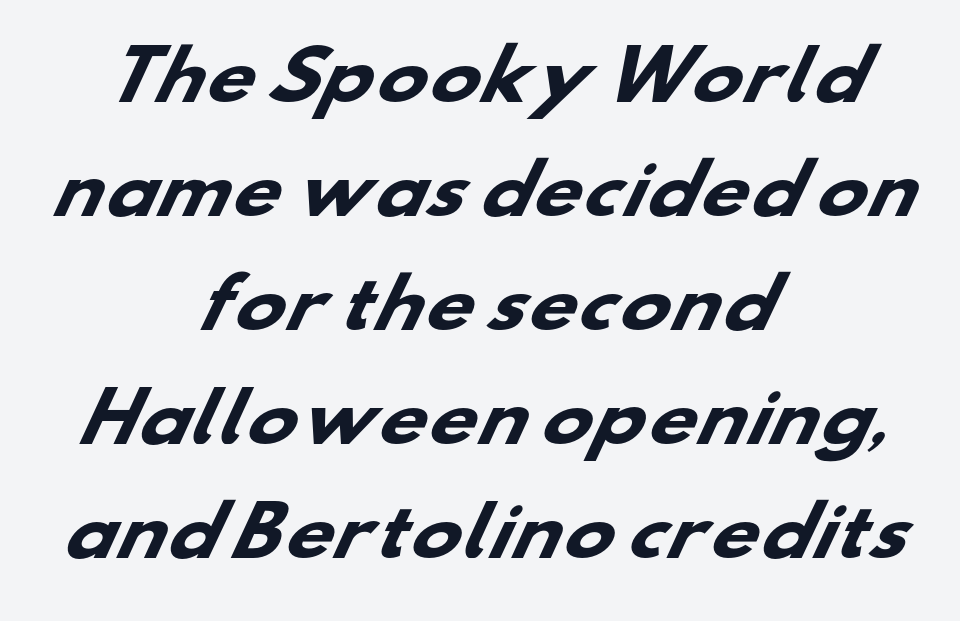
Visually the block forms a symmetrical silhouette, jagged on both flanks. Evenly set lines give the paragraph a standard silhouette. How heavy is the stroke? Heavy — this is a bold. Does extra space separate the letters? No, they use regular spacing. Letters rest on an invisible, unmarked baseline. In terms of letterform style, serifs are entirely absent.
